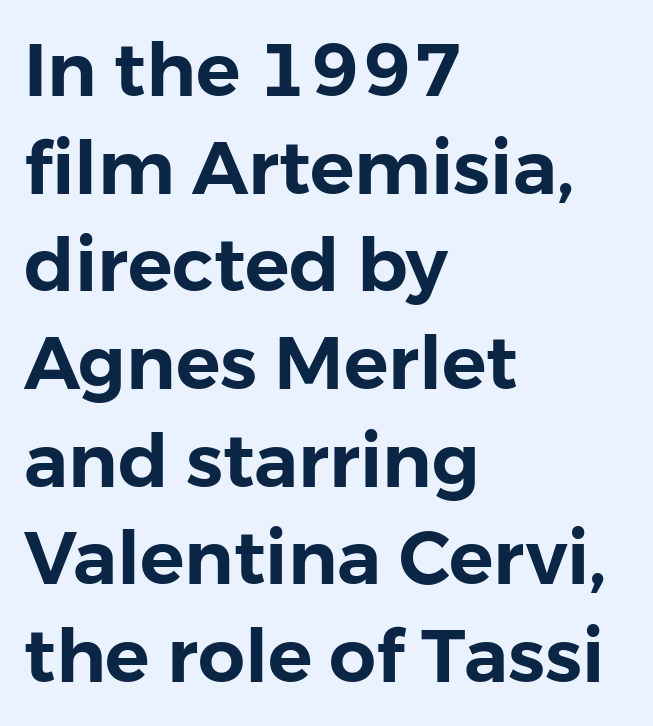
Alignment: flush left. Rows of type keep a routine distance in the vertical direction. The passage shown is typed in a proportional face where columns would drift. Font category for this specimen: sans-serif.
